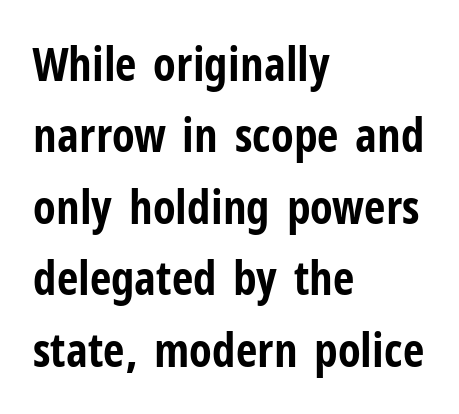
Letters rest on an invisible, unmarked baseline. In terms of posture, this sample is upright. Does the leading feel generous? No, just average. These lines are rendered in a variable-pitch font. How are the letters spaced? Ordinarily, with no added tracking. Classification — sans serif.
